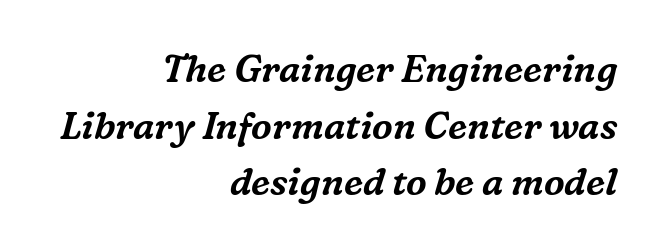
The paragraph has a hard right edge and a soft left edge. Classification — serif. These lines were composed using italics. Students, note that the glyphs here touch the page at normal intervals.
